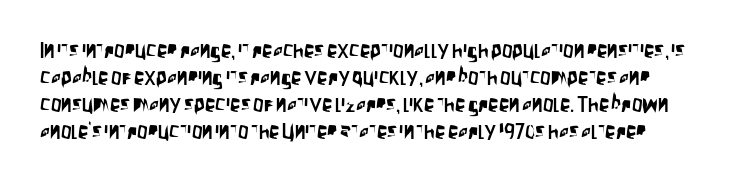
The image shows 21 px text type, upright; set normal line spacing (1.29x), normal letter spacing, not underlined.
